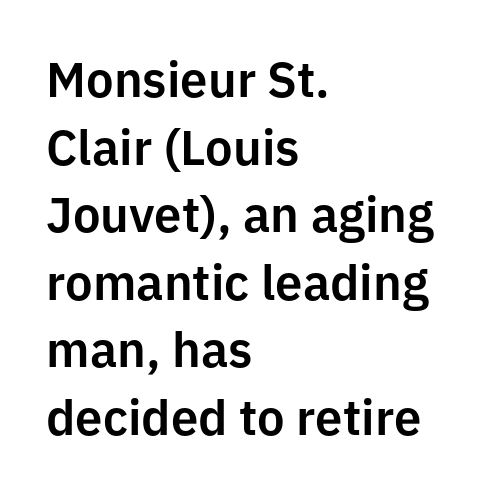
Q: Is the text italic (slanted)? A: No, it is upright.
Q: Is the typeface a serif or a sans-serif typeface? A: Sans-serif.
Q: Is the text underlined? A: No.
Q: How is the paragraph aligned? A: Left-aligned.
Q: Is the spacing between letters normal or unusually wide? A: Normal.
Q: Is the spacing between lines tight, normal or loose? A: Normal.
Q: Width (condensed, normal, or wide)? A: Normal.
Q: Stroke contrast? A: Low.
Q: x-height? A: Medium.
Q: Monospaced? A: No.
